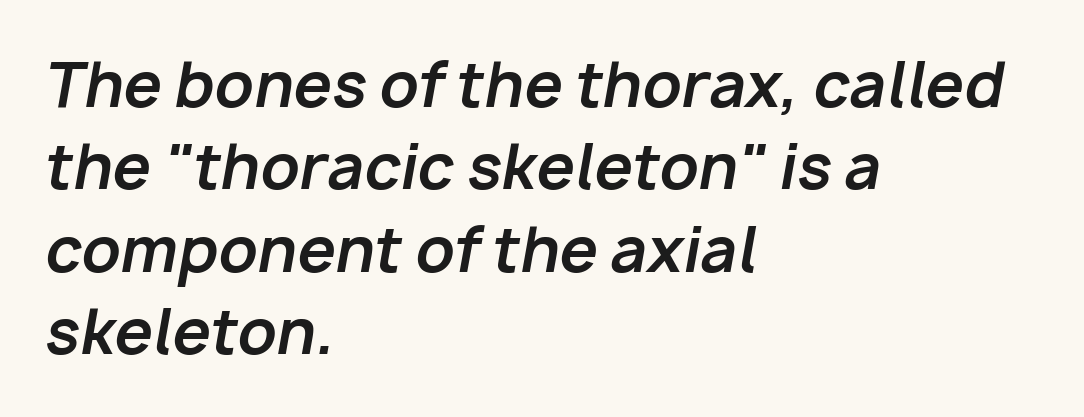
Q: Is the text bold? A: Yes.
Q: Is the text italic (slanted)? A: Yes, it leans right by about 10 degrees.
Q: Is the text underlined? A: No.
Q: How is the paragraph aligned? A: Left-aligned.
Q: Is the spacing between letters normal or unusually wide? A: Normal.
Q: Is the spacing between lines tight, normal or loose? A: Normal.
Q: Width (condensed, normal, or wide)? A: Normal.
Q: Stroke contrast? A: Low.
Q: x-height? A: Medium.
Q: Monospaced? A: No.
